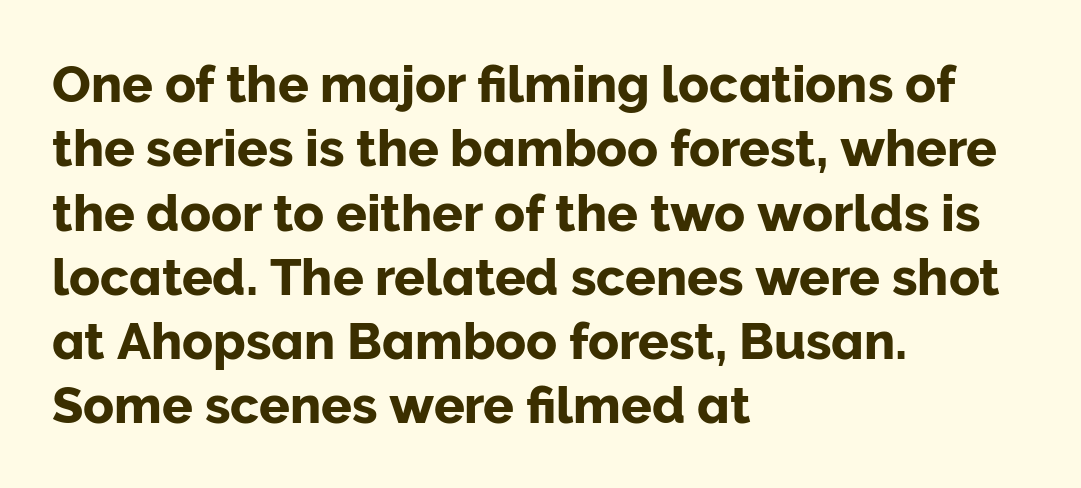
The image shows 51 px sans-serif type, upright; set left-aligned, normal line spacing (1.26x), normal letter spacing, not underlined; low stroke contrast and a medium x-height.
